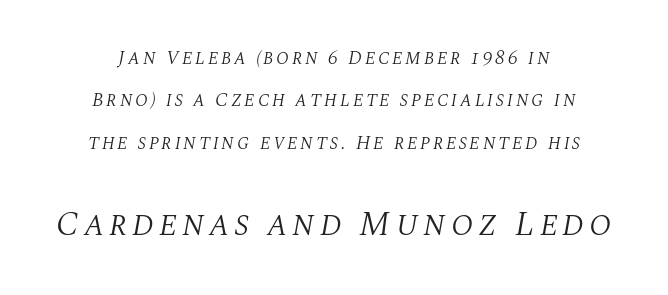
Q: Is the text bold? A: No.
Q: Is the text italic (slanted)? A: Yes, it leans right by about 10 degrees.
Q: Is the typeface a serif or a sans-serif typeface? A: Serif.
Q: Is the text underlined? A: No.
Q: How is the paragraph aligned? A: Centered.
Q: Is the spacing between lines tight, normal or loose? A: Loose.
Q: Which block of text is set in a larger size, the first (top) or the second (bottom)? A: The second (bottom) one.
Q: Width (condensed, normal, or wide)? A: Normal.
Q: Stroke contrast? A: Medium.
Q: x-height? A: Large.
Q: Monospaced? A: No.
